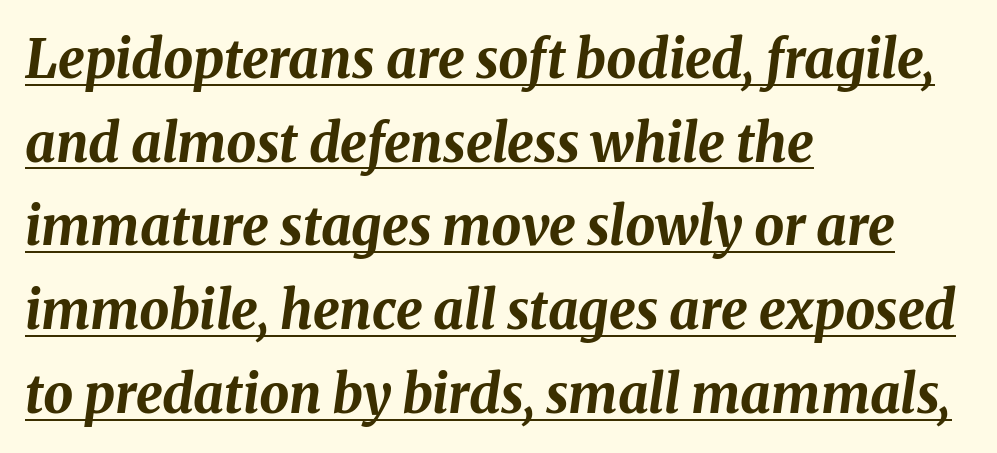
Q: Is the text bold? A: Yes.
Q: Is the text italic (slanted)? A: Yes, it leans right by about 8 degrees.
Q: Is the text underlined? A: Yes.
Q: How is the paragraph aligned? A: Left-aligned.
Q: Is the spacing between letters normal or unusually wide? A: Normal.
Q: Is the spacing between lines tight, normal or loose? A: Normal.
Q: Width (condensed, normal, or wide)? A: Normal.
Q: Stroke contrast? A: Medium.
Q: x-height? A: Medium.
Q: Monospaced? A: No.
